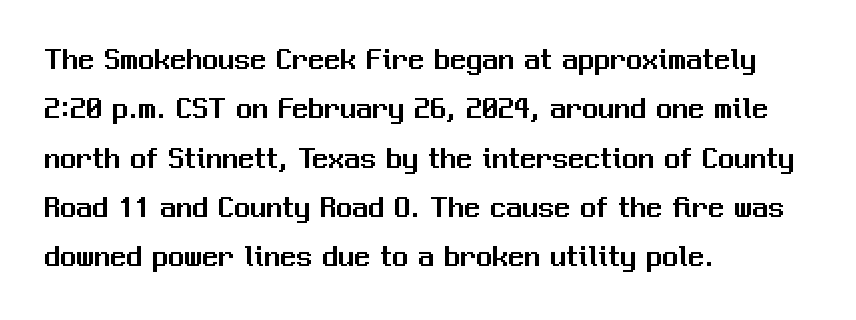
The gap between lines stays unmarked. This sample is left-justified, so line endings fall wherever the words run out. Leading: standard. Every character sits straight up, as roman type does. The face used here is proportionally spaced, like ordinary book or web type. Is the letter spacing exaggerated? No — it looks like the ordinary default.
